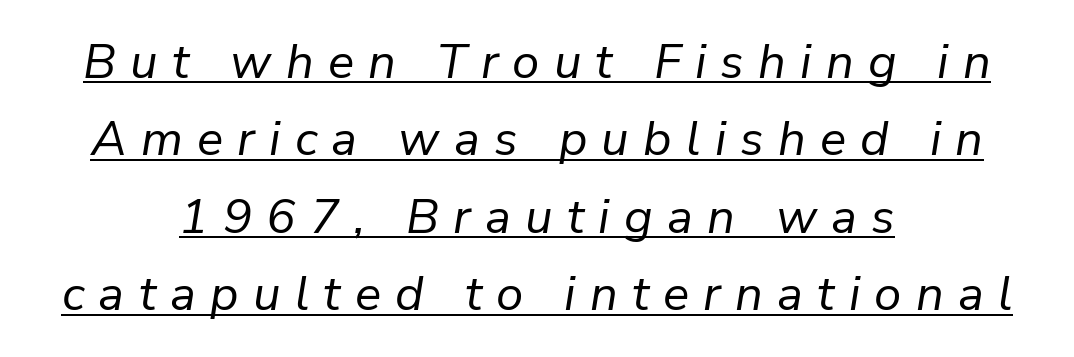
The image shows 49 px regular-weight type, italic (leaning right); set centered, normal line spacing (1.58x), unusually wide letter spacing (+0.29 em), underlined; low stroke contrast and a medium x-height.
